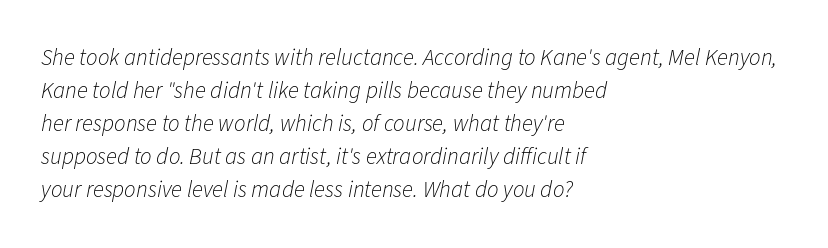
The image shows 23 px text type, italic (leaning right); set left-aligned, normal line spacing (1.43x), normal letter spacing, not underlined.
